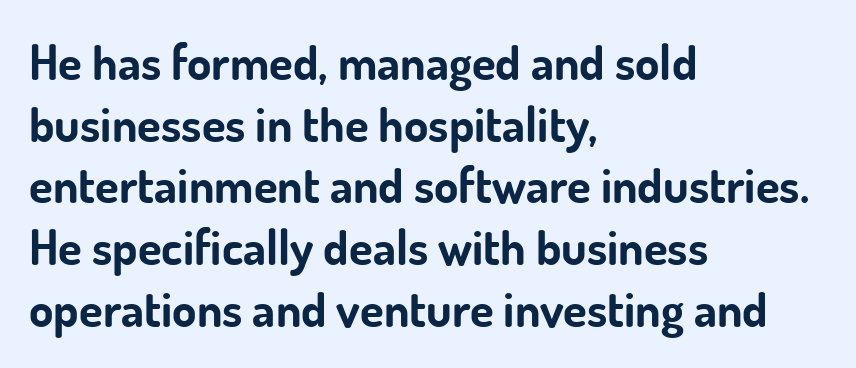
Q: Is the text bold? A: Yes.
Q: Is the text italic (slanted)? A: No, it is upright.
Q: Is the typeface a serif or a sans-serif typeface? A: Sans-serif.
Q: Is the text underlined? A: No.
Q: How is the paragraph aligned? A: Left-aligned.
Q: Is the spacing between letters normal or unusually wide? A: Normal.
Q: Is the spacing between lines tight, normal or loose? A: Normal.
Q: Width (condensed, normal, or wide)? A: Normal.
Q: Stroke contrast? A: Low.
Q: x-height? A: Small.
Q: Monospaced? A: No.
